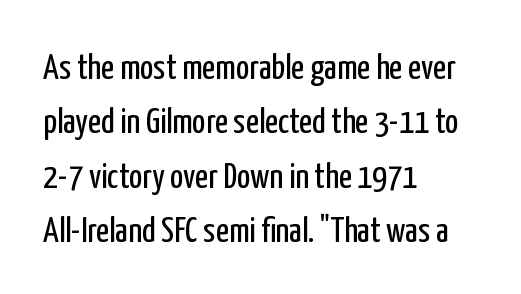
The rag falls on the right side of this text block. This is the regular roman posture of the typeface. Successive baselines arrive at the customary interval. A typesetter would label this face a sans. Honestly, the letter spacing is just normal — you wouldn't notice it. The space directly below the letters is spotless.
